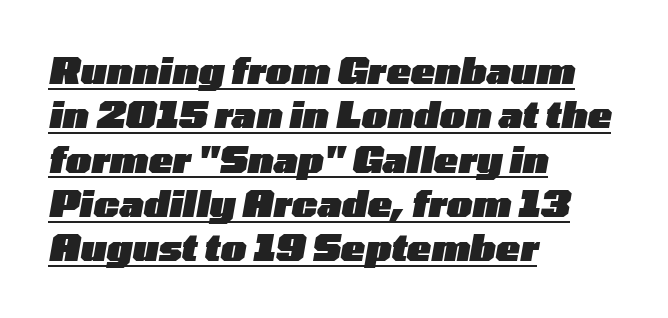
The image shows 36 px heavy, wide type, italic (leaning right); set left-aligned, line spacing 1.23x, normal letter spacing, underlined; low stroke contrast and a medium x-height.
